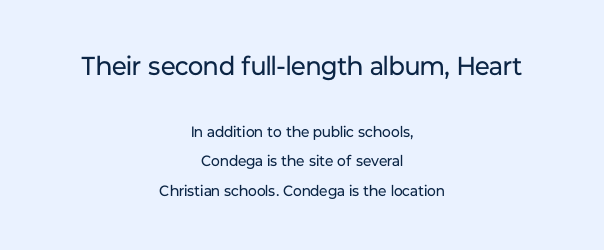
Q: Is the text bold? A: No.
Q: Is the text italic (slanted)? A: No, it is upright.
Q: Is the text underlined? A: No.
Q: How is the paragraph aligned? A: Centered.
Q: Is the spacing between letters normal or unusually wide? A: Normal.
Q: Is the spacing between lines tight, normal or loose? A: Loose.
Q: Which block of text is set in a larger size, the first (top) or the second (bottom)? A: The first (top) one.
